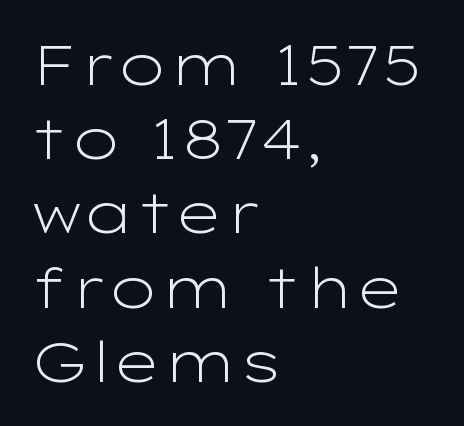
Q: Is the text bold? A: No.
Q: Is the text italic (slanted)? A: No, it is upright.
Q: Is the typeface a serif or a sans-serif typeface? A: Sans-serif.
Q: Is the text underlined? A: No.
Q: How is the paragraph aligned? A: Left-aligned.
Q: Is the spacing between letters normal or unusually wide? A: Normal.
Q: Is the spacing between lines tight, normal or loose? A: Normal.
Q: Width (condensed, normal, or wide)? A: Wide.
Q: Stroke contrast? A: Low.
Q: x-height? A: Medium.
Q: Monospaced? A: No.
